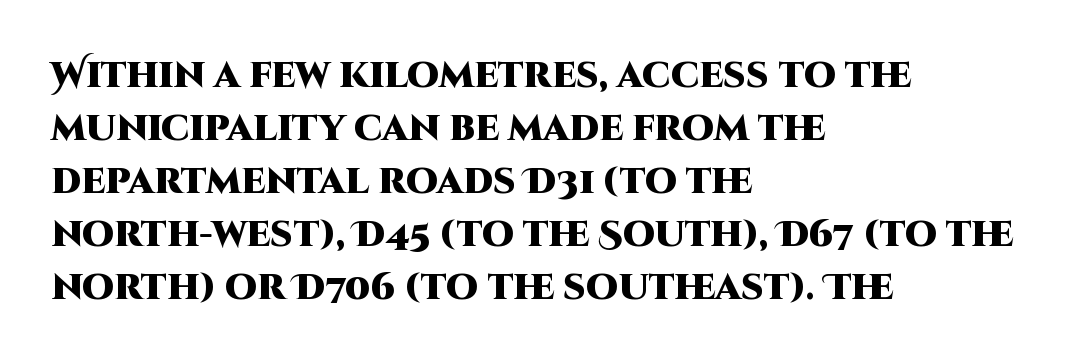
If you measured baseline to baseline, you'd find a middling distance. Heavy-handed strokes throughout: this text is bold. This sample has the flowing, uneven cadence of proportional lettering. The type sits square on the baseline with zero lean.
